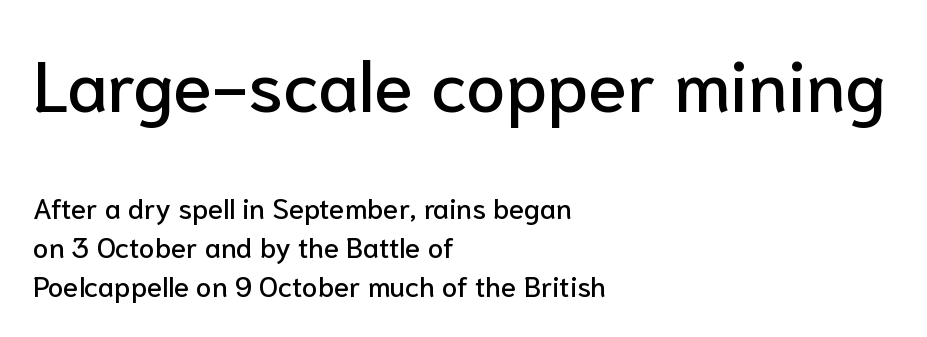
The image shows 71 px sans-serif type, upright; set left-aligned, normal line spacing (1.39x), normal letter spacing, not underlined; the first (top) block is 2.54x larger; low stroke contrast and a medium x-height.
